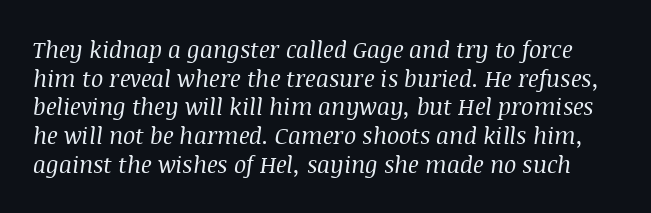
Q: Is the text bold? A: No.
Q: Is the text italic (slanted)? A: Yes, it leans right by about 8 degrees.
Q: Is the text underlined? A: No.
Q: Is the spacing between letters normal or unusually wide? A: Normal.
Q: Is the spacing between lines tight, normal or loose? A: Normal.
